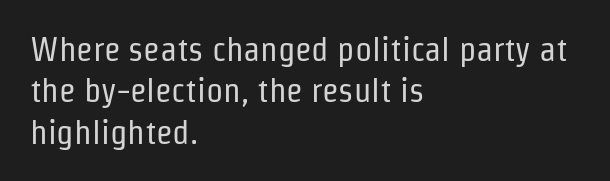
Q: Is the text bold? A: No.
Q: Is the text italic (slanted)? A: No, it is upright.
Q: Is the typeface a serif or a sans-serif typeface? A: Sans-serif.
Q: Is the text underlined? A: No.
Q: How is the paragraph aligned? A: Left-aligned.
Q: Is the spacing between letters normal or unusually wide? A: Normal.
Q: Width (condensed, normal, or wide)? A: Condensed.
Q: Stroke contrast? A: Low.
Q: x-height? A: Medium.
Q: Monospaced? A: No.
